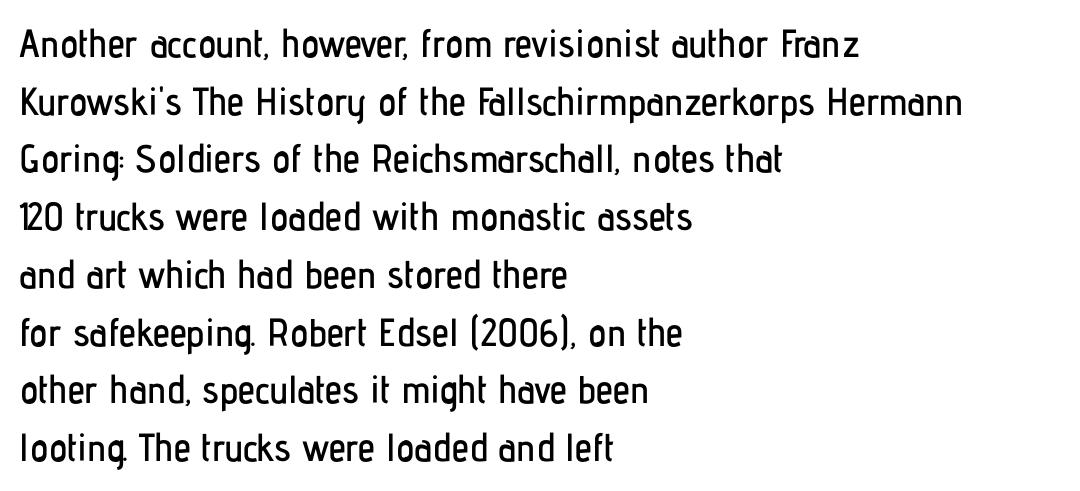
Q: Is the text italic (slanted)? A: No, it is upright.
Q: Is the typeface a serif or a sans-serif typeface? A: Sans-serif.
Q: Is the text underlined? A: No.
Q: How is the paragraph aligned? A: Left-aligned.
Q: Is the spacing between letters normal or unusually wide? A: Normal.
Q: Is the spacing between lines tight, normal or loose? A: Normal.
Q: Width (condensed, normal, or wide)? A: Condensed.
Q: Stroke contrast? A: Low.
Q: x-height? A: Medium.
Q: Monospaced? A: No.
